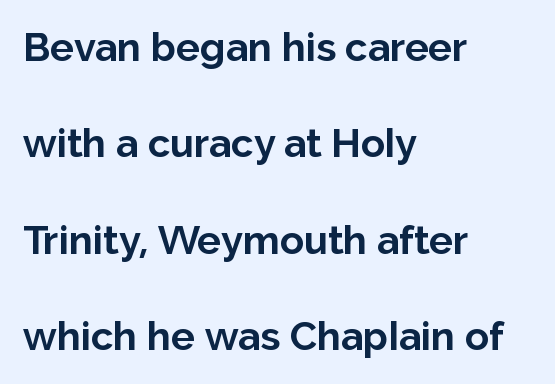
The image shows 40 px bold sans-serif type, upright; set left-aligned, loose line spacing (2.41x), normal letter spacing, not underlined; low stroke contrast and a medium x-height.
